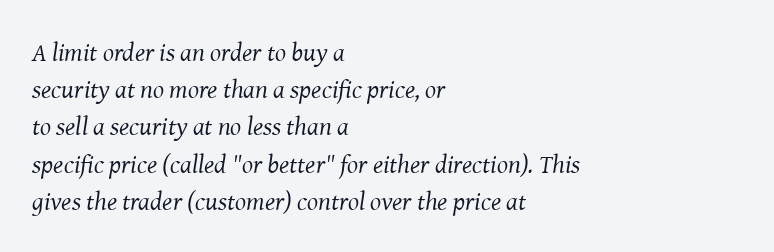
{"italic": "yes", "lean": "right", "slant_degrees": 8, "bold": "no", "underline": "no", "align": "left", "line_spacing": "normal", "line_spacing_ratio": 1.43, "letter_spacing": "normal", "letter_spacing_em": 0.0, "glyph_px": 26}
